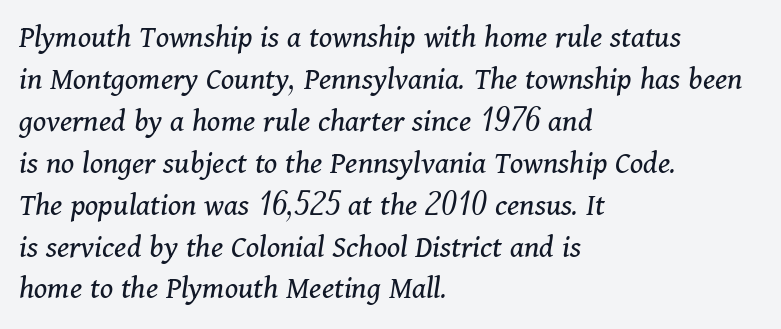
The image shows 33 px regular-weight serif type, italic (leaning right); set left-aligned, normal line spacing (1.27x), normal letter spacing, not underlined; medium stroke contrast and a medium x-height.
